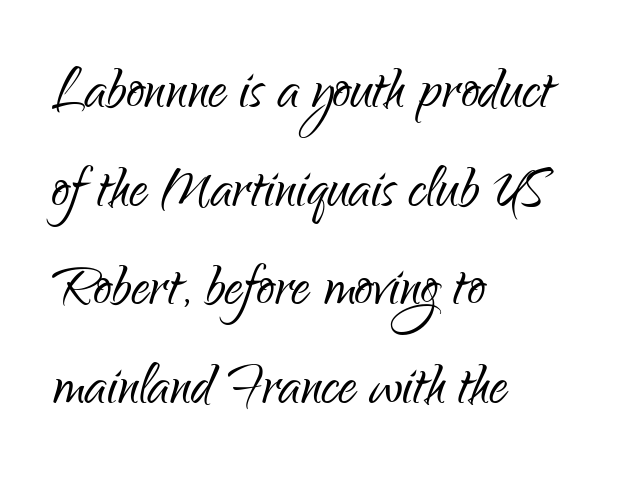
{"serif": "no", "bold": "no", "weight": "light", "width": "condensed", "stroke_contrast": "low", "x_height": "small", "monospaced": "no", "underline": "no", "align": "left", "line_spacing": "normal", "line_spacing_ratio": 1.37, "letter_spacing": "normal", "letter_spacing_em": 0.0, "glyph_px": 72}
